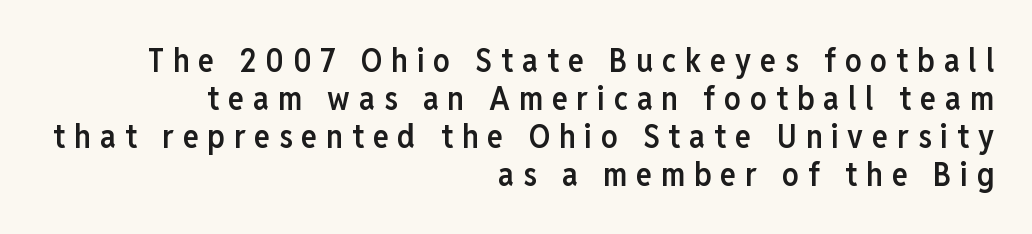
The designer dialed line spacing down below the default. How heavy is the stroke? Medium-heavy — a semibold, shy of bold. This rendering features lettering with no underline. Upright lettering throughout. The type family on display is of the sans-serif kind.
